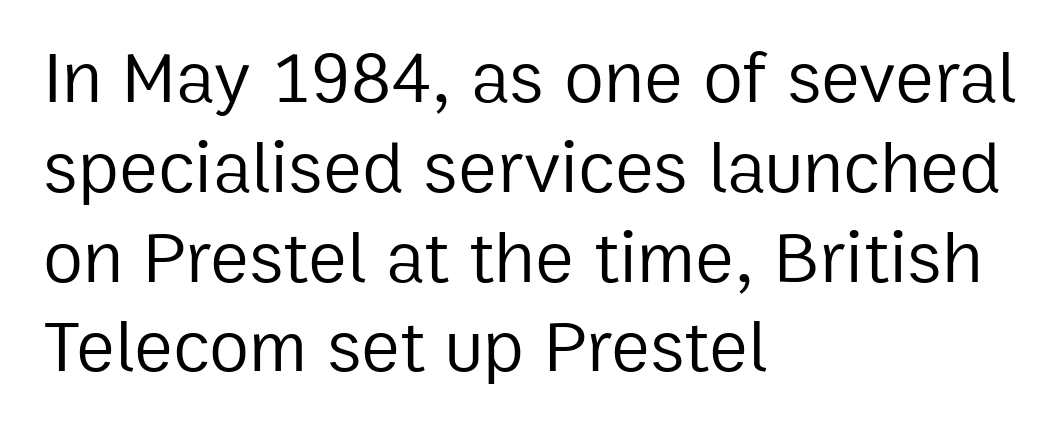
{"serif": "no", "italic": "no", "bold": "no", "weight": "regular", "width": "normal", "stroke_contrast": "low", "x_height": "medium", "monospaced": "no", "underline": "no", "align": "left", "line_spacing_ratio": 1.23, "letter_spacing": "normal", "letter_spacing_em": 0.0, "glyph_px": 73}
